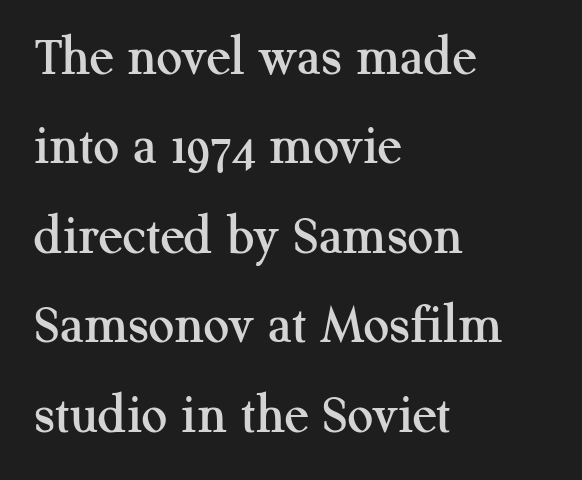
The image shows 57 px serif type, upright; set left-aligned, normal line spacing (1.57x), normal letter spacing, not underlined; medium stroke contrast and a medium x-height.
